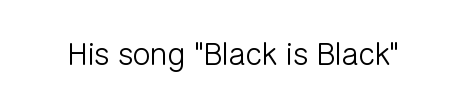
Q: Is the text bold? A: No.
Q: Is the text italic (slanted)? A: No, it is upright.
Q: Is the typeface a serif or a sans-serif typeface? A: Sans-serif.
Q: Is the text underlined? A: No.
Q: Is the spacing between letters normal or unusually wide? A: Normal.
Q: Width (condensed, normal, or wide)? A: Normal.
Q: Stroke contrast? A: Low.
Q: x-height? A: Medium.
Q: Monospaced? A: No.
